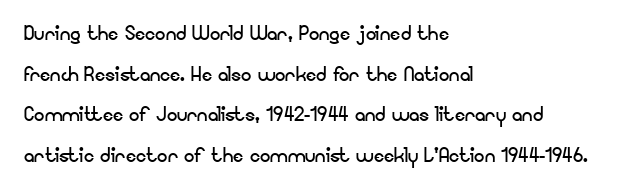
{"italic": "no", "bold": "no", "underline": "no", "align": "left", "line_spacing": "normal", "line_spacing_ratio": 1.56, "letter_spacing": "normal", "letter_spacing_em": 0.0, "glyph_px": 26}
